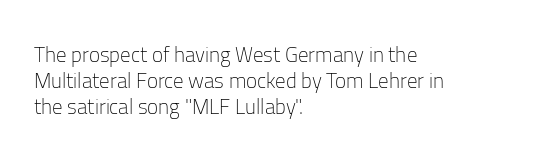
The image shows 21 px text type, upright; set left-aligned, line spacing 1.24x, normal letter spacing, not underlined.
